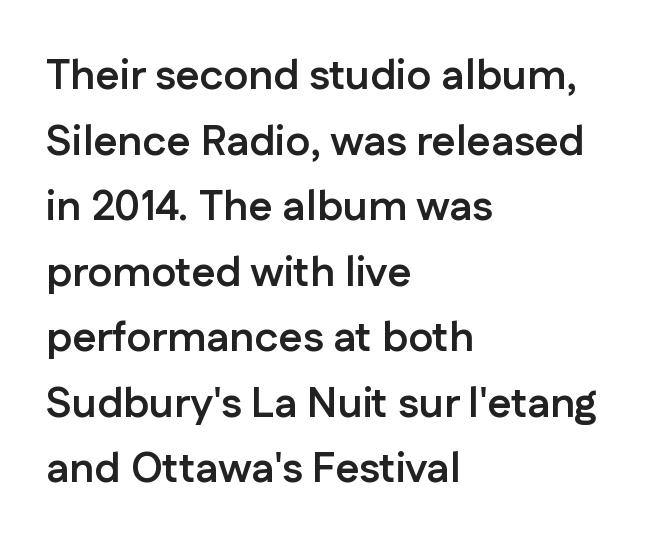
{"serif": "no", "italic": "no", "bold": "yes", "weight": "semibold", "width": "normal", "stroke_contrast": "low", "x_height": "medium", "monospaced": "no", "underline": "no", "align": "left", "line_spacing": "normal", "line_spacing_ratio": 1.56, "letter_spacing": "normal", "letter_spacing_em": 0.0, "glyph_px": 42}
